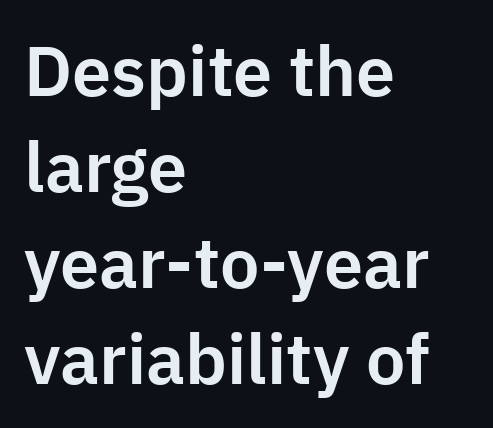
{"serif": "no", "italic": "no", "width": "normal", "stroke_contrast": "low", "x_height": "medium", "monospaced": "no", "underline": "no", "align": "left", "line_spacing": "normal", "line_spacing_ratio": 1.37, "letter_spacing": "normal", "letter_spacing_em": 0.0, "glyph_px": 70}
